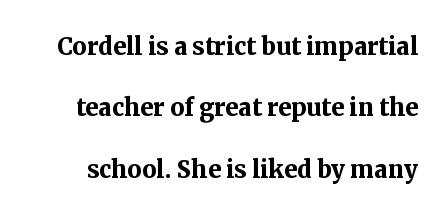
The image shows 32 px semibold serif type, upright; set loose line spacing (1.92x), normal letter spacing, not underlined; medium stroke contrast and a medium x-height.
